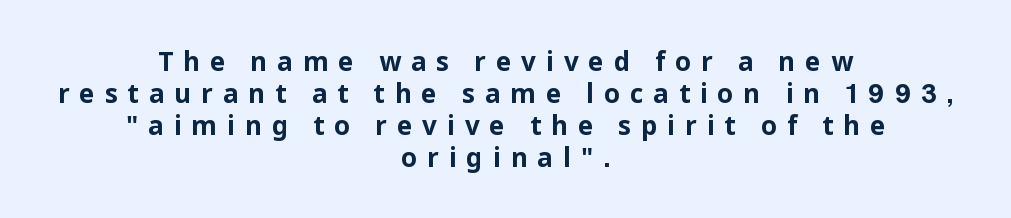
Q: Is the text bold? A: Yes.
Q: Is the text italic (slanted)? A: No, it is upright.
Q: Is the text underlined? A: No.
Q: How is the paragraph aligned? A: Centered.
Q: Is the spacing between letters normal or unusually wide? A: Unusually wide.
